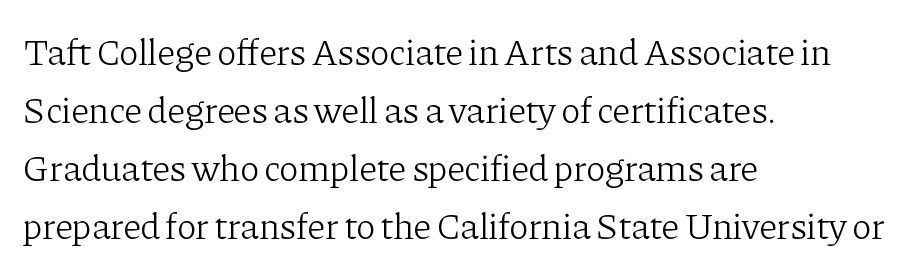
This is the regular roman posture of the typeface. The typesetter chose a ragged-right arrangement here. A quiet, ordinary-to-light weight characterises the typeface. Words float on clear page, feet unadorned. The passage shown is typeset with a serif family.
